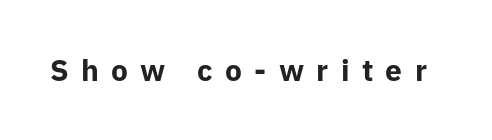
The image shows 30 px bold sans-serif type, upright; set unusually wide letter spacing (+0.41 em), not underlined; low stroke contrast and a medium x-height.
